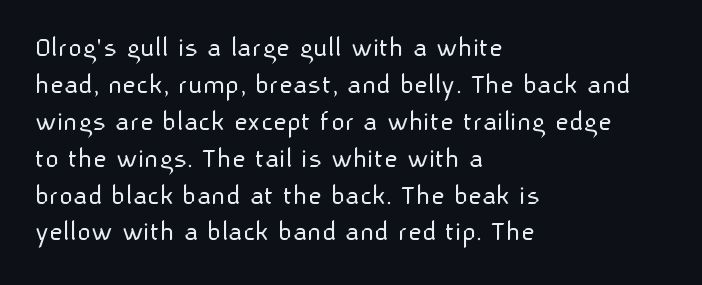
Typeset ragged right — the left edge is the straight one. Glyph-to-glyph distance matches everyday printed text. Think of a printed novel: that variable character pitch is what you see here. Summary of weight: not heavy and not bold. A typesetter would label this face a sans.
